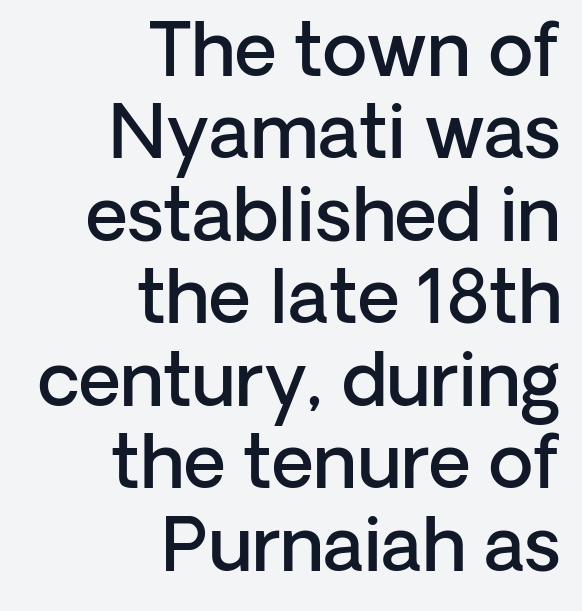
The image shows 73 px semibold sans-serif type, upright; set right-aligned, tight line spacing (1.13x), normal letter spacing, not underlined; low stroke contrast and a medium x-height.
